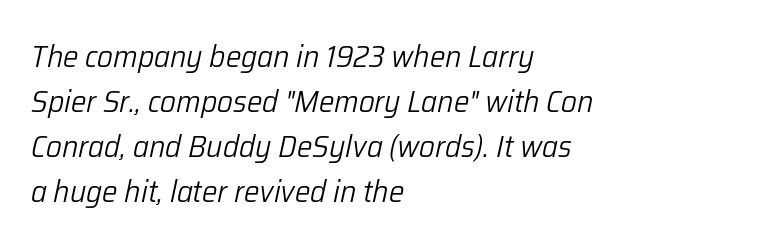
The image shows 31 px light type, italic (leaning right); set left-aligned, normal line spacing (1.45x), normal letter spacing, not underlined; low stroke contrast and a medium x-height.
